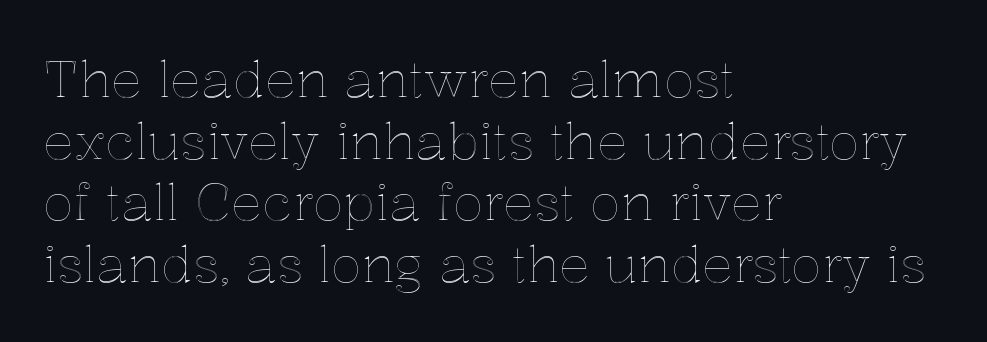
{"italic": "no", "width": "normal", "x_height": "medium", "monospaced": "no", "underline": "no", "align": "left", "line_spacing_ratio": 1.21, "letter_spacing": "normal", "letter_spacing_em": 0.0, "glyph_px": 51}
